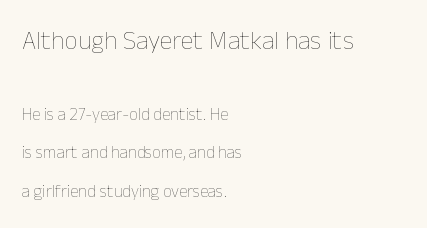
Anything drawn beneath the words? Only blank space. The letters in the upper block stand taller than those in the block below. Airy leading. These lines keep a tight, regular rhythm from letter to letter.
